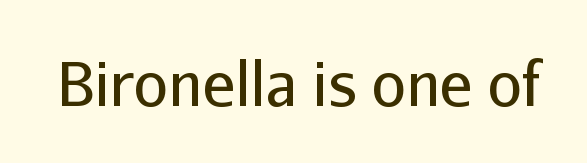
Q: Is the text bold? A: No.
Q: Is the text italic (slanted)? A: No, it is upright.
Q: Is the typeface a serif or a sans-serif typeface? A: Sans-serif.
Q: Is the text underlined? A: No.
Q: Is the spacing between letters normal or unusually wide? A: Normal.
Q: Width (condensed, normal, or wide)? A: Normal.
Q: Stroke contrast? A: Low.
Q: x-height? A: Medium.
Q: Monospaced? A: No.
